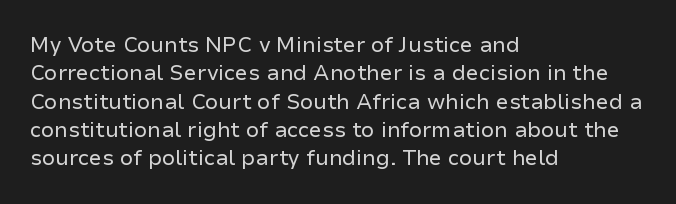
{"italic": "no", "bold": "no", "underline": "no", "align": "left", "line_spacing": "normal", "line_spacing_ratio": 1.35, "letter_spacing": "normal", "letter_spacing_em": 0.0, "glyph_px": 21}
